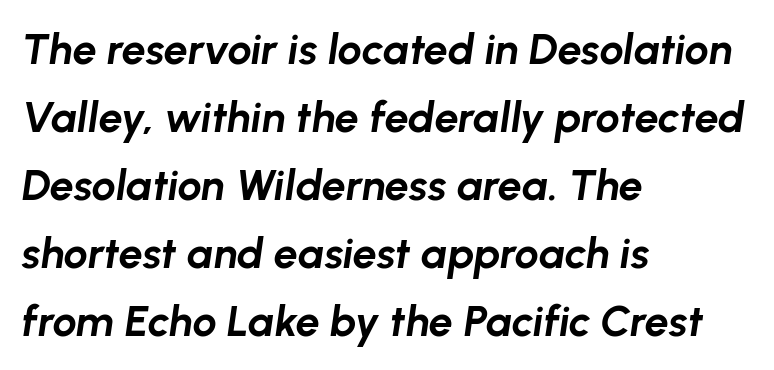
The image shows 43 px bold type, italic (leaning right); set left-aligned, normal line spacing (1.58x), normal letter spacing, not underlined; low stroke contrast and a medium x-height.
